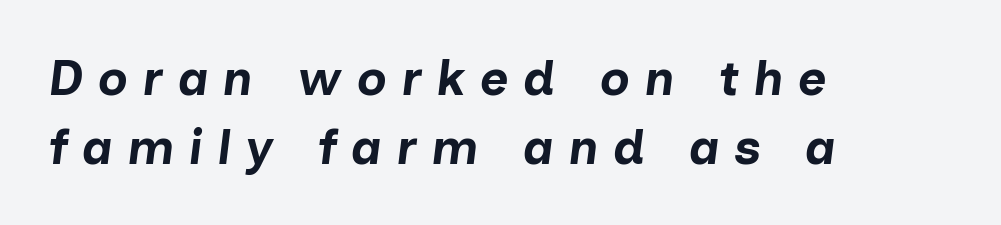
Q: Is the text bold? A: Yes.
Q: Is the text italic (slanted)? A: Yes, it leans right by about 7 degrees.
Q: Is the text underlined? A: No.
Q: How is the paragraph aligned? A: Left-aligned.
Q: Is the spacing between letters normal or unusually wide? A: Unusually wide.
Q: Is the spacing between lines tight, normal or loose? A: Normal.
Q: Width (condensed, normal, or wide)? A: Normal.
Q: Stroke contrast? A: Low.
Q: x-height? A: Medium.
Q: Monospaced? A: No.
